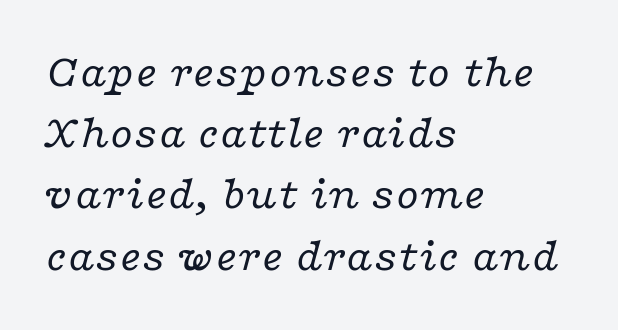
The image shows 46 px regular-weight, wide serif type, italic (leaning right); set left-aligned, normal line spacing (1.33x), normal letter spacing, not underlined; low stroke contrast and a medium x-height.
